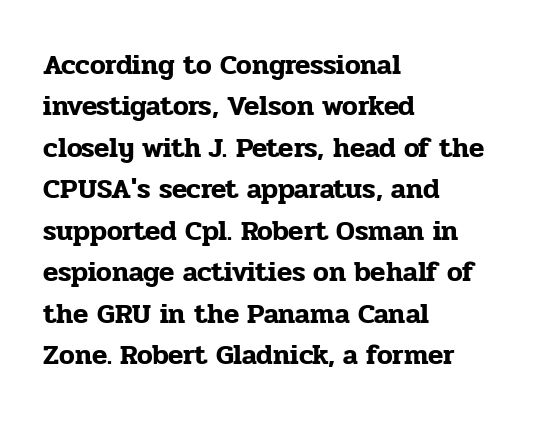
{"serif": "yes", "italic": "no", "width": "normal", "stroke_contrast": "low", "x_height": "medium", "monospaced": "no", "underline": "no", "align": "left", "line_spacing": "normal", "line_spacing_ratio": 1.48, "letter_spacing": "normal", "letter_spacing_em": 0.0, "glyph_px": 28}
